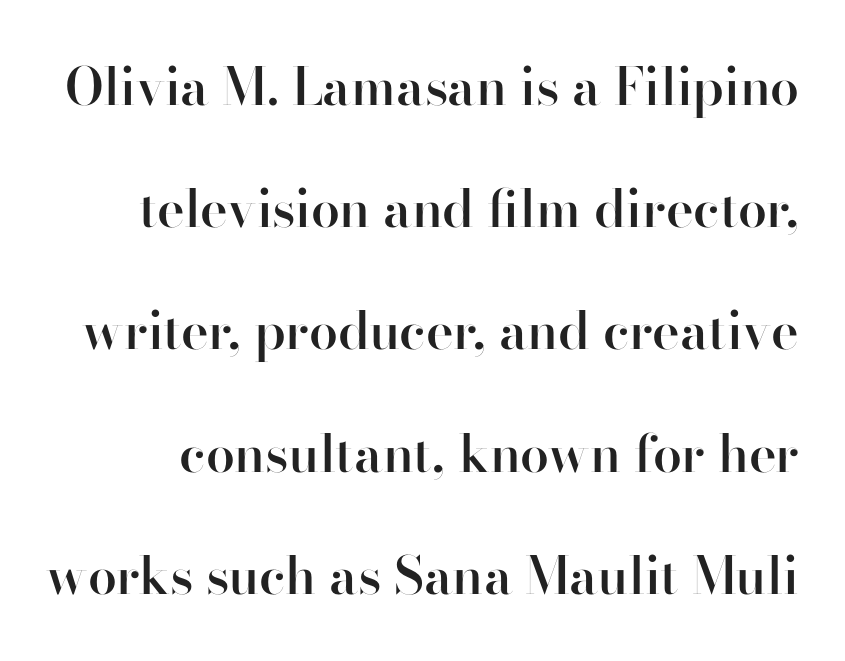
Q: Is the text bold? A: Semi-bold.
Q: Is the text italic (slanted)? A: No, it is upright.
Q: Is the typeface a serif or a sans-serif typeface? A: Sans-serif.
Q: Is the text underlined? A: No.
Q: Is the spacing between letters normal or unusually wide? A: Normal.
Q: Is the spacing between lines tight, normal or loose? A: Loose.
Q: Width (condensed, normal, or wide)? A: Normal.
Q: Stroke contrast? A: High.
Q: x-height? A: Small.
Q: Monospaced? A: No.
